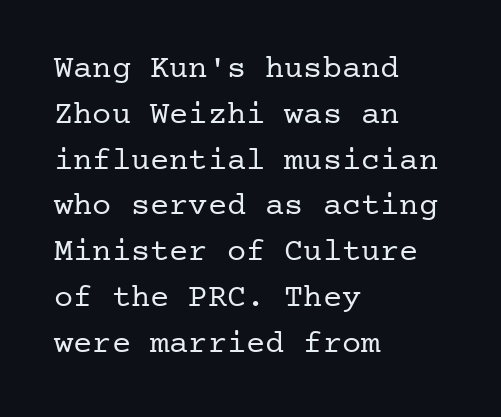
{"serif": "yes", "italic": "no", "bold": "no", "weight": "regular", "width": "normal", "stroke_contrast": "low", "x_height": "medium", "underline": "no", "align": "left", "line_spacing": "normal", "line_spacing_ratio": 1.43, "letter_spacing": "normal", "letter_spacing_em": 0.0, "glyph_px": 32}
